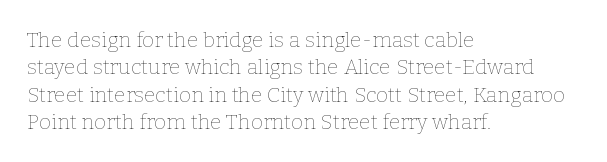
Reading down the block, your eye returns to a fixed left position each line. The weight tops out at a normal text grade. Interline gaps are of average width in this sample. The letters sit at their default tracking, neither squeezed nor spread.
